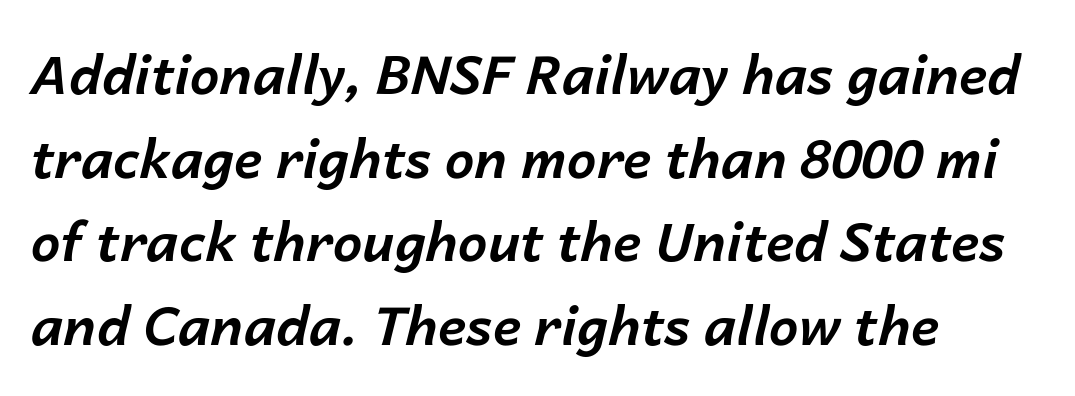
{"italic": "yes", "lean": "right", "slant_degrees": 14, "bold": "yes", "weight": "bold", "width": "normal", "stroke_contrast": "low", "x_height": "medium", "monospaced": "no", "underline": "no", "align": "left", "line_spacing": "normal", "line_spacing_ratio": 1.58, "letter_spacing": "normal", "letter_spacing_em": 0.0, "glyph_px": 53}
